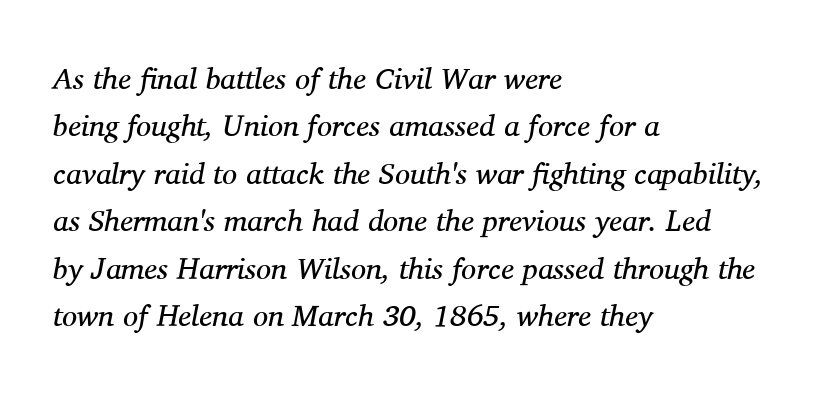
Q: Is the text bold? A: No.
Q: Is the text italic (slanted)? A: Yes, it leans right by about 11 degrees.
Q: Is the typeface a serif or a sans-serif typeface? A: Serif.
Q: Is the text underlined? A: No.
Q: How is the paragraph aligned? A: Left-aligned.
Q: Is the spacing between letters normal or unusually wide? A: Normal.
Q: Is the spacing between lines tight, normal or loose? A: Normal.
Q: Width (condensed, normal, or wide)? A: Normal.
Q: Stroke contrast? A: Medium.
Q: x-height? A: Medium.
Q: Monospaced? A: No.
